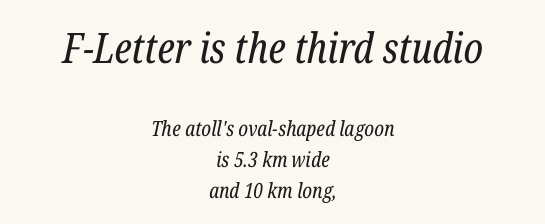
The image shows 42 px regular-weight, condensed serif type, italic (leaning right); set centered, normal line spacing (1.47x), normal letter spacing, not underlined; the first (top) block is 2.0x larger; low stroke contrast and a medium x-height.
